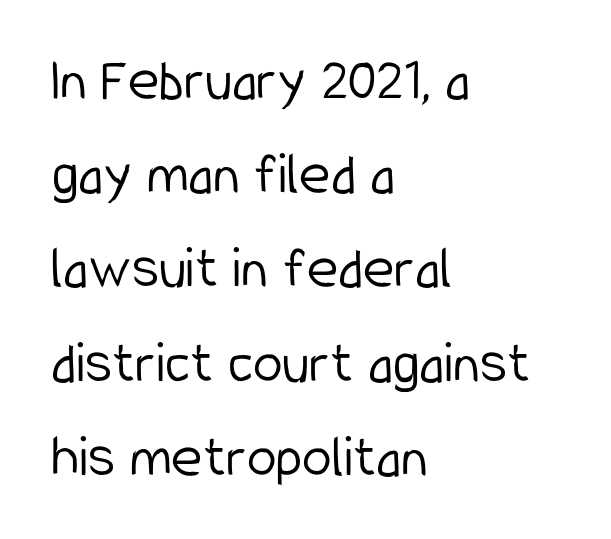
The image shows 60 px light, condensed sans-serif type, upright; set left-aligned, normal line spacing (1.57x), normal letter spacing, not underlined; low stroke contrast and a medium x-height.
